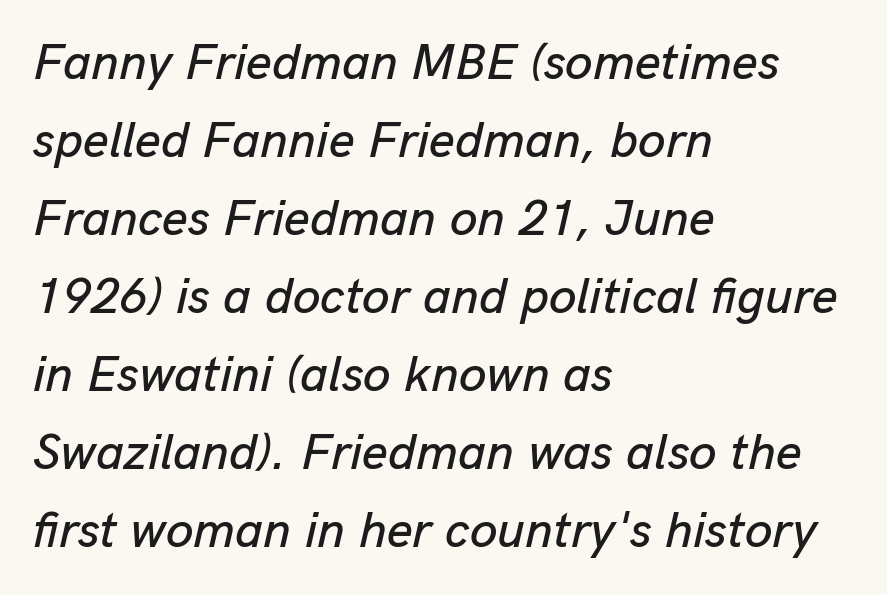
How are the letters spaced? Ordinarily, with no added tracking. Plain, unruled lines of type. Every row of glyphs begins at an identical x-position on the left. This sample has the flowing, uneven cadence of proportional lettering.
